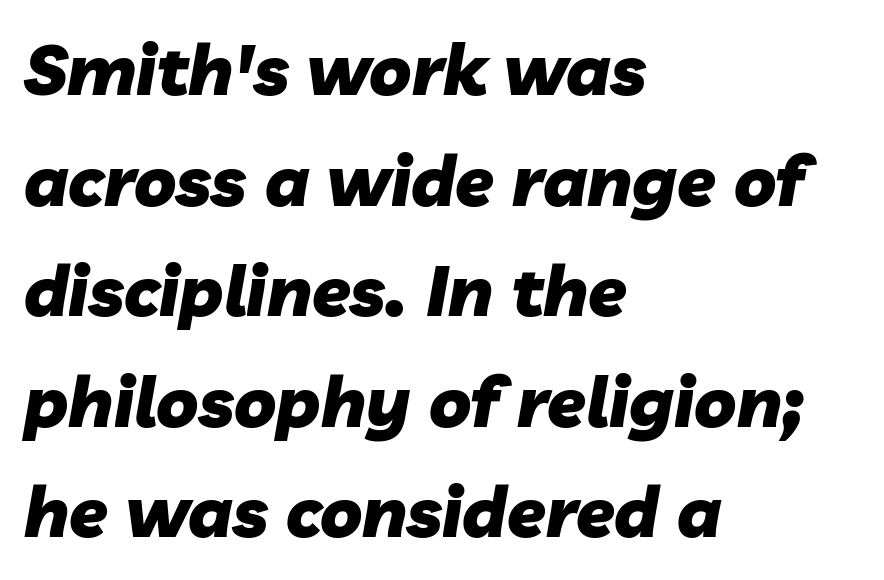
The typesetter chose a ragged-right arrangement here. Varying glyph widths throughout — classic text-font behaviour. Lines of text with bare space underneath. Set as a true bold cut, around the 700 mark. The tracking reads as untouched default to a designer's eye. The vertical gap from one line to the next is medium.
